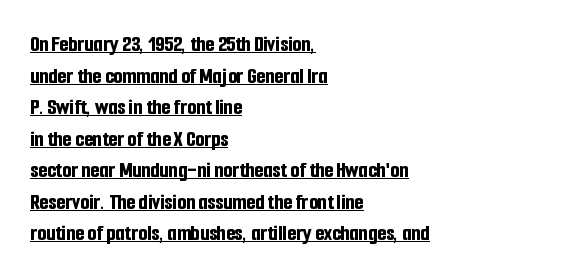
The image shows 23 px bold type, upright; set left-aligned, normal line spacing (1.37x), normal letter spacing, underlined.
